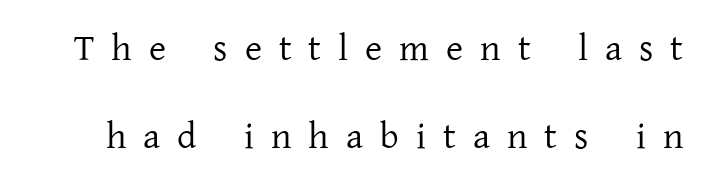
Q: Is the text bold? A: No.
Q: Is the text italic (slanted)? A: No, it is upright.
Q: Is the typeface a serif or a sans-serif typeface? A: Serif.
Q: Is the text underlined? A: No.
Q: Is the spacing between letters normal or unusually wide? A: Unusually wide.
Q: Is the spacing between lines tight, normal or loose? A: Loose.
Q: Width (condensed, normal, or wide)? A: Normal.
Q: Stroke contrast? A: Low.
Q: x-height? A: Medium.
Q: Monospaced? A: No.
